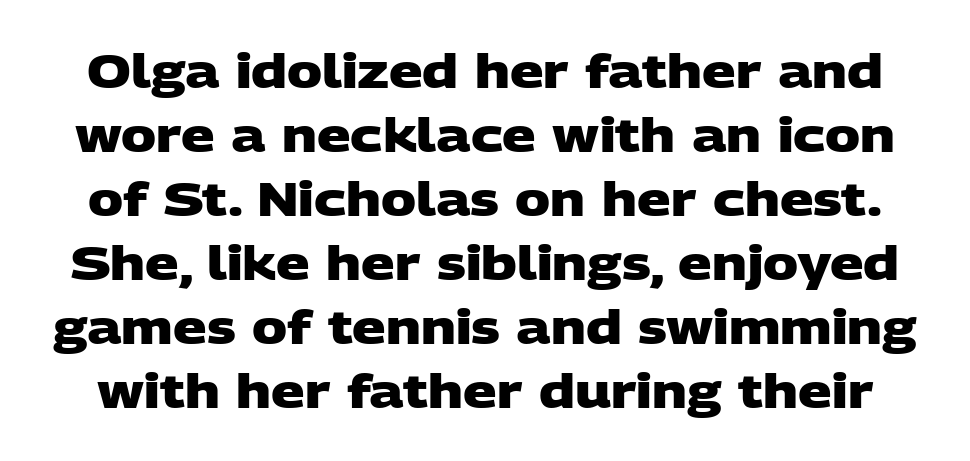
The image shows 47 px heavy, wide sans-serif type; set normal line spacing (1.36x), normal letter spacing, not underlined; low stroke contrast and a large x-height.
